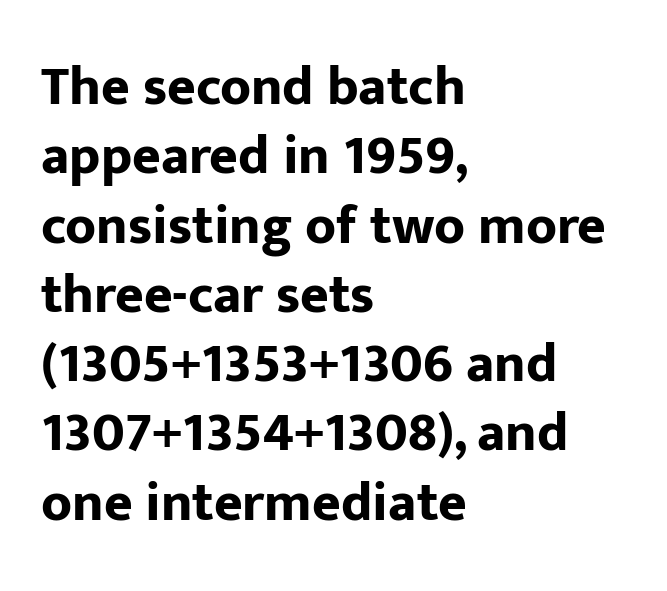
The image shows 55 px bold sans-serif type, upright; set left-aligned, normal line spacing (1.26x), normal letter spacing, not underlined; low stroke contrast and a medium x-height.
